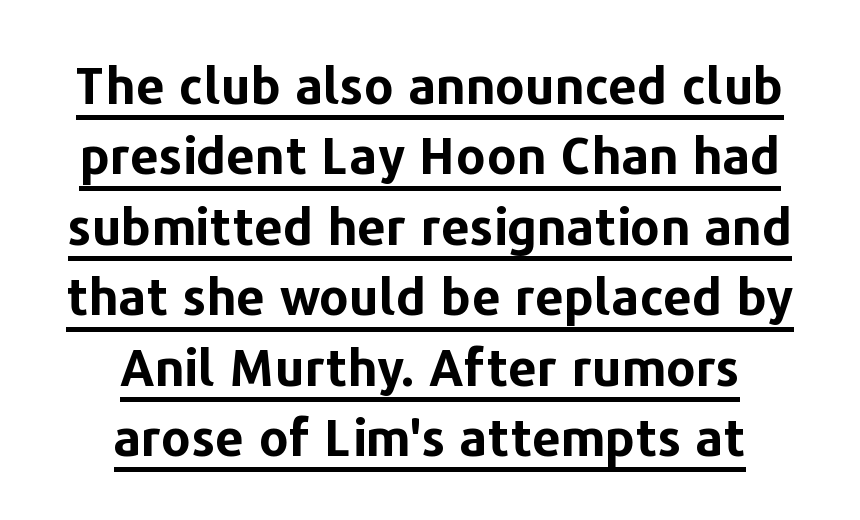
Q: Is the text bold? A: Yes.
Q: Is the text italic (slanted)? A: No, it is upright.
Q: Is the typeface a serif or a sans-serif typeface? A: Sans-serif.
Q: Is the text underlined? A: Yes.
Q: How is the paragraph aligned? A: Centered.
Q: Is the spacing between letters normal or unusually wide? A: Normal.
Q: Is the spacing between lines tight, normal or loose? A: Normal.
Q: Width (condensed, normal, or wide)? A: Normal.
Q: Stroke contrast? A: Low.
Q: x-height? A: Medium.
Q: Monospaced? A: No.
